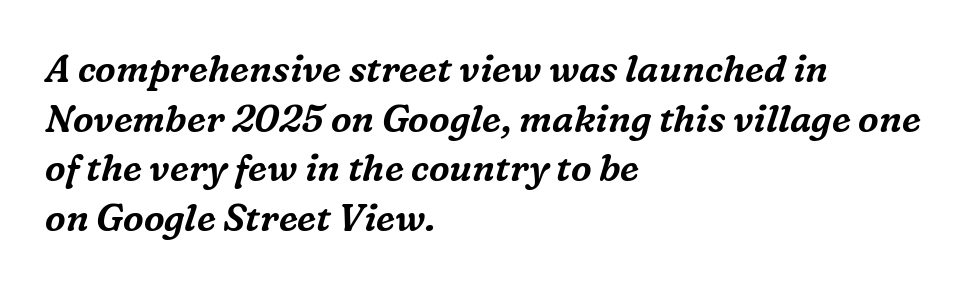
{"serif": "yes", "italic": "yes", "lean": "right", "slant_degrees": 16, "width": "normal", "stroke_contrast": "medium", "x_height": "medium", "monospaced": "no", "underline": "no", "align": "left", "line_spacing": "normal", "line_spacing_ratio": 1.34, "letter_spacing": "normal", "letter_spacing_em": 0.0, "glyph_px": 37}
